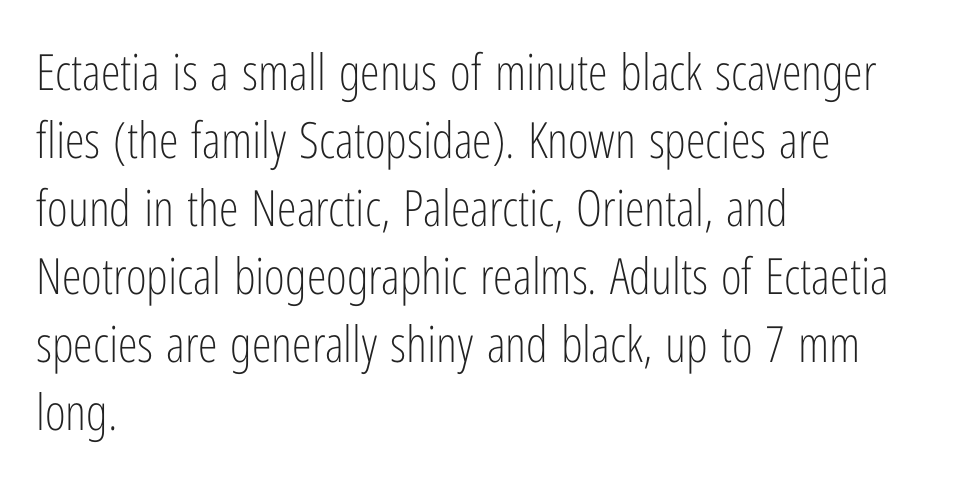
The font is comparable to plain body text, perhaps lighter. What's the leading like? Ordinary, nothing unusual. Each letter keeps its own natural width here, so spacing adapts to shape. The type family on display is of the sans-serif kind. A bare baseline throughout the passage.
